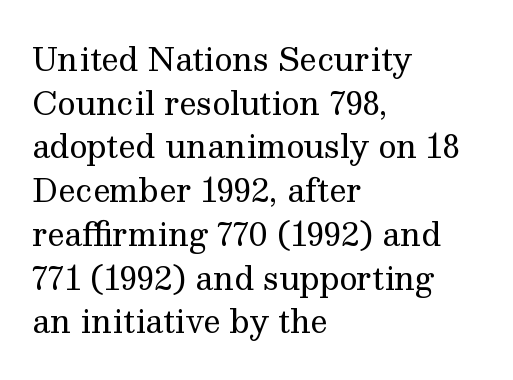
The image shows 31 px regular-weight serif type, upright; set left-aligned, normal line spacing (1.41x), normal letter spacing, not underlined; medium stroke contrast and a medium x-height.
